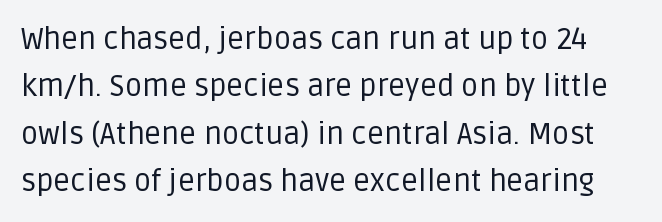
Each word holds together tightly as a unit, with standard inter-letter gaps. Plain, unruled lines of type. These lines are rendered in a variable-pitch font. Summary of weight: not heavy and not bold.
